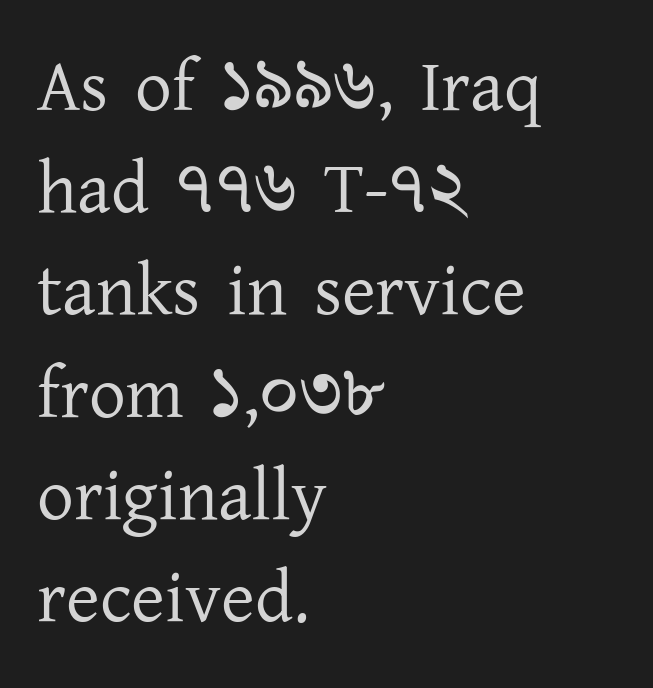
Q: Is the text bold? A: No.
Q: Is the text italic (slanted)? A: No, it is upright.
Q: Is the typeface a serif or a sans-serif typeface? A: Serif.
Q: Is the text underlined? A: No.
Q: How is the paragraph aligned? A: Left-aligned.
Q: Is the spacing between letters normal or unusually wide? A: Normal.
Q: Is the spacing between lines tight, normal or loose? A: Normal.
Q: Width (condensed, normal, or wide)? A: Normal.
Q: Stroke contrast? A: Low.
Q: x-height? A: Medium.
Q: Monospaced? A: No.
